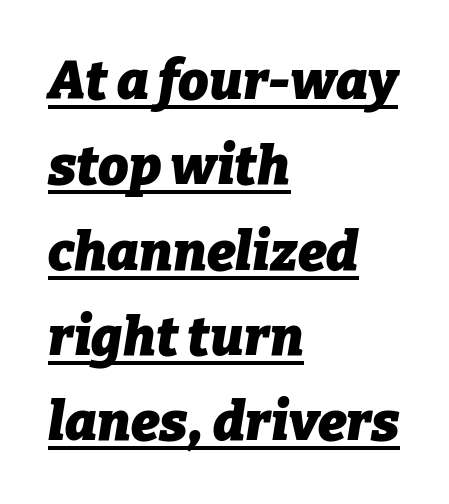
The passage is arranged the way most books set body copy — flush left. A baseline rule has been typeset under these characters. Whoever set this chose a conventional vertical rhythm. Here the designer chose a conventional face with non-uniform glyph widths. Standard letterfit; no display-style spreading of the glyphs. Look at the stroke-to-counter ratio: heavy, a bold.
